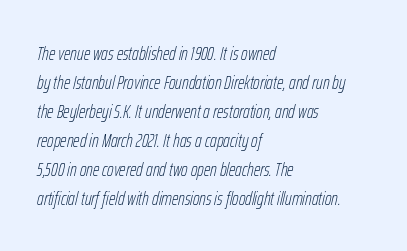
These lines were composed using italics. The lines sit at an ordinary, default distance from one another. Think standard paragraph weight, or any step lighter than that. The horizontal fit of the characters is conventional and even. The typesetter chose a ragged-right arrangement here.
